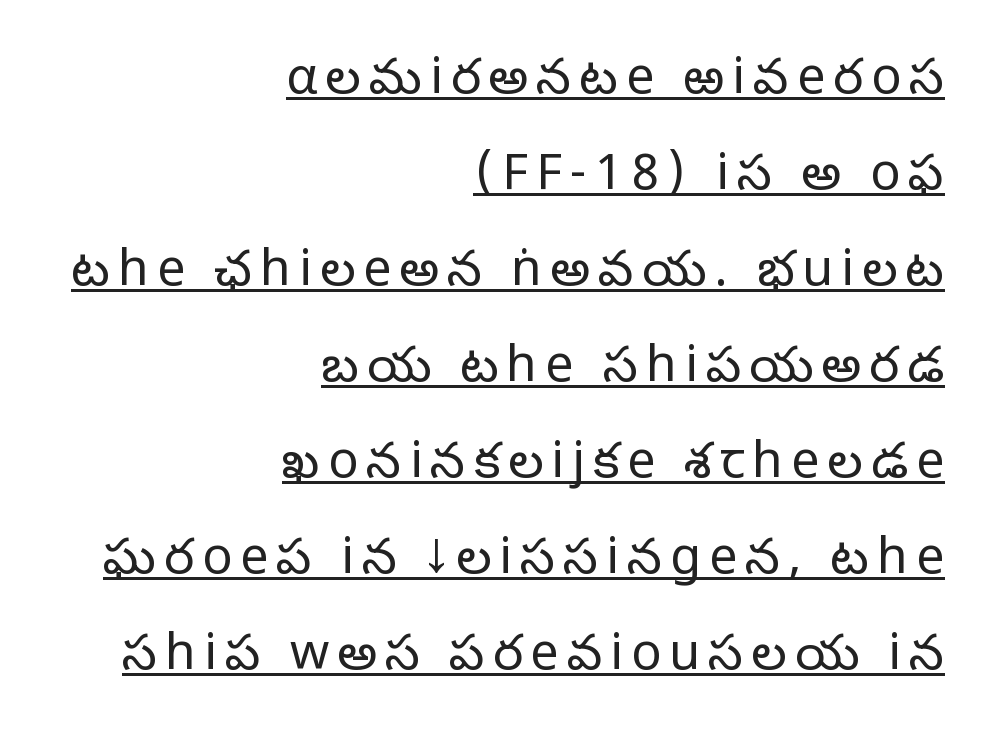
Q: Is the text bold? A: No.
Q: Is the text italic (slanted)? A: No, it is upright.
Q: Is the typeface a serif or a sans-serif typeface? A: Sans-serif.
Q: Is the text underlined? A: Yes.
Q: How is the paragraph aligned? A: Right-aligned.
Q: Is the spacing between lines tight, normal or loose? A: Loose.
Q: Width (condensed, normal, or wide)? A: Normal.
Q: Stroke contrast? A: Low.
Q: x-height? A: Medium.
Q: Monospaced? A: No.
